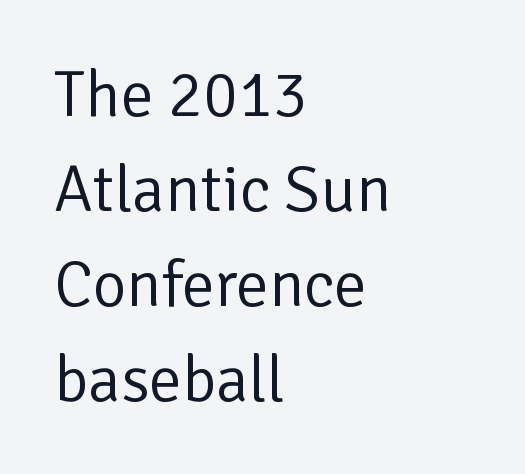
{"serif": "no", "italic": "no", "bold": "no", "weight": "regular", "width": "normal", "stroke_contrast": "low", "x_height": "medium", "monospaced": "no", "underline": "no", "align": "left", "line_spacing": "normal", "line_spacing_ratio": 1.46, "letter_spacing": "normal", "letter_spacing_em": 0.0, "glyph_px": 65}
